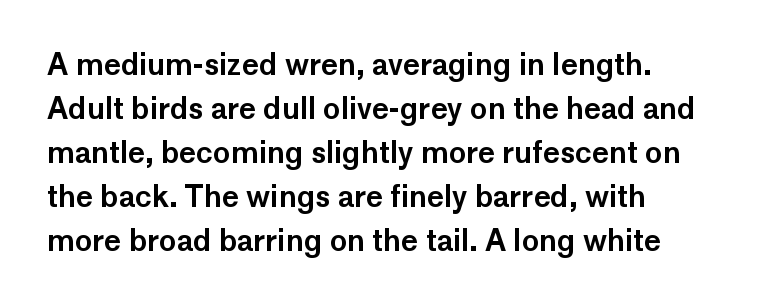
The image shows 29 px sans-serif type, upright; set left-aligned, normal line spacing (1.52x), normal letter spacing, not underlined; low stroke contrast and a medium x-height.
